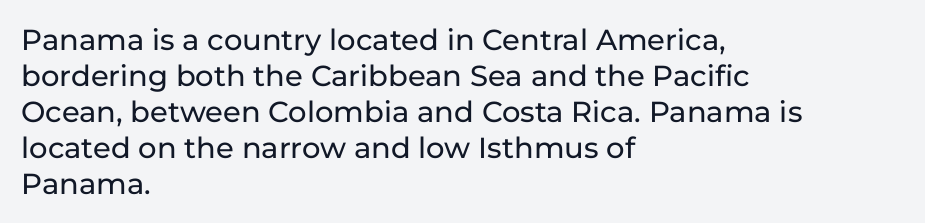
The image shows 29 px sans-serif type, upright; set left-aligned, line spacing 1.24x, normal letter spacing, not underlined; low stroke contrast and a medium x-height.
